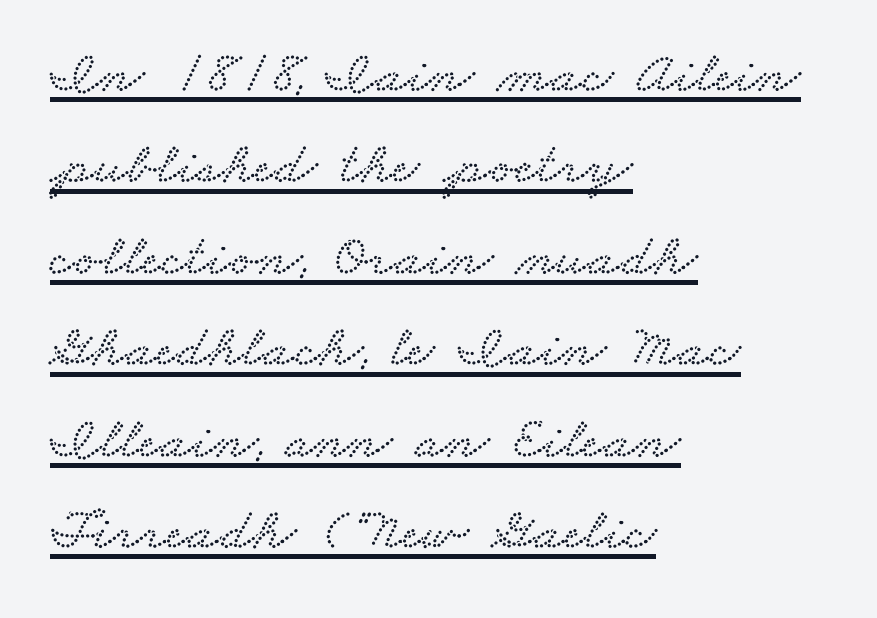
Looks like regular typesetting: each glyph gets only the width it needs. Is the block centered? No — it sits flush against the left margin. A serif font was chosen for this passage. The rows are spaced the way most documents space them.
